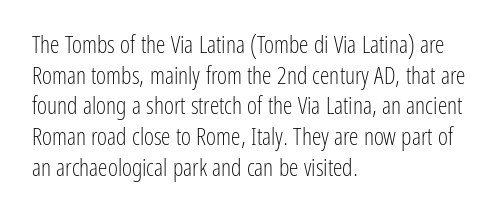
The image shows 24 px text type, upright; set left-aligned, normal line spacing (1.28x), normal letter spacing, not underlined.
